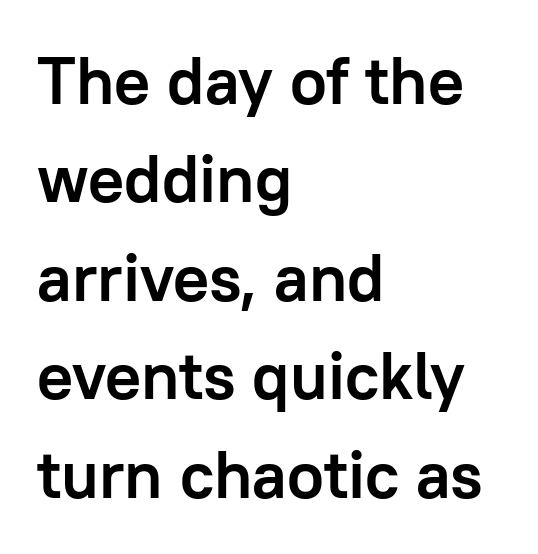
Q: Is the text bold? A: Yes.
Q: Is the text italic (slanted)? A: No, it is upright.
Q: Is the typeface a serif or a sans-serif typeface? A: Sans-serif.
Q: Is the text underlined? A: No.
Q: How is the paragraph aligned? A: Left-aligned.
Q: Is the spacing between letters normal or unusually wide? A: Normal.
Q: Is the spacing between lines tight, normal or loose? A: Normal.
Q: Width (condensed, normal, or wide)? A: Normal.
Q: Stroke contrast? A: Low.
Q: x-height? A: Medium.
Q: Monospaced? A: No.
